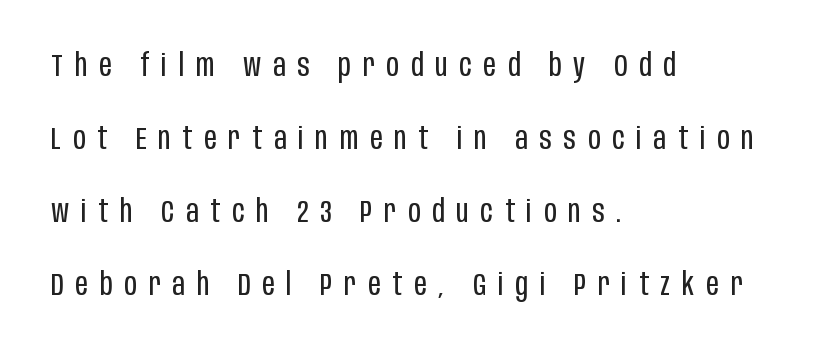
{"serif": "no", "italic": "no", "bold": "no", "weight": "regular", "width": "condensed", "stroke_contrast": "low", "x_height": "large", "monospaced": "no", "underline": "no", "align": "left", "line_spacing": "loose", "line_spacing_ratio": 2.35, "letter_spacing": "wide", "letter_spacing_em": 0.38, "glyph_px": 31}
